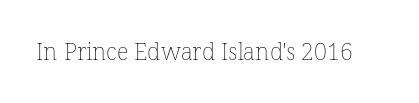
The type is set solid horizontally, with unmodified tracking. Words float on clear page, feet unadorned. A quiet, ordinary-to-light weight characterises the typeface. The type sits square on the baseline with zero lean.
